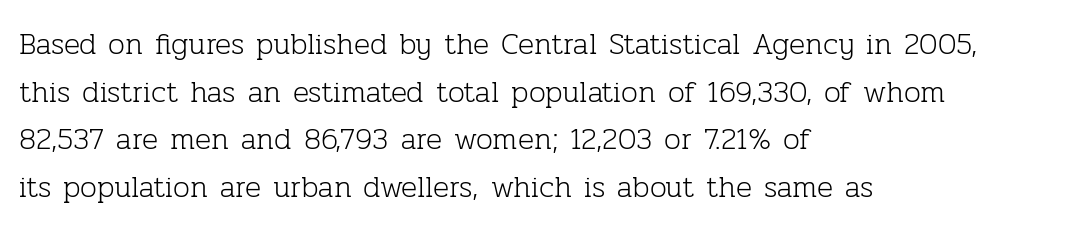
You could not count columns in this text — the font is proportionally spaced. Heaviness? Minimal to ordinary, like unemphasized prose. Inter-character spacing is left at the font's built-in metrics. The axis of the letterforms is exactly vertical. Evenly set lines give the paragraph a standard silhouette. Does the copy run flush right? No — it runs flush left.
